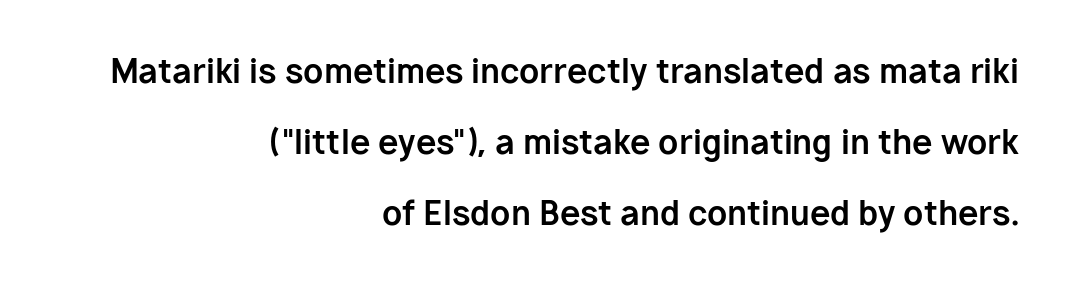
Between one letter and the next there's only the usual sliver of space. Horizontal bands of white between lines are thick stripes. The passage shown is typed in a proportional face where columns would drift. Clear beneath every line of the passage. Students, this is bold: see how much ink each stroke carries. Style check: upright.
